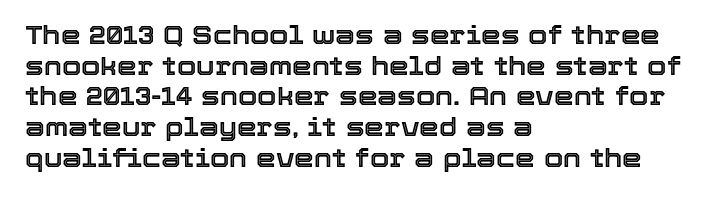
Which margin do the lines hug? The left one — the right edge is uneven. Bare-footed words on every line. Here the glyphs are tracked normally, forming tight word shapes. Does the lettering tilt? It doesn't — this is upright.
